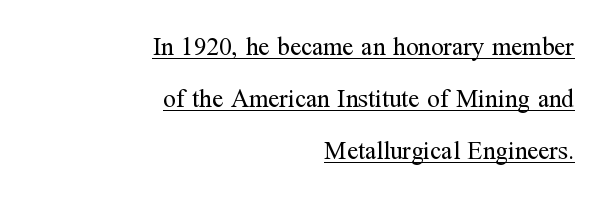
{"italic": "no", "bold": "no", "underline": "yes", "align": "right", "line_spacing": "loose", "line_spacing_ratio": 2.08, "letter_spacing": "normal", "letter_spacing_em": 0.0, "glyph_px": 25}
